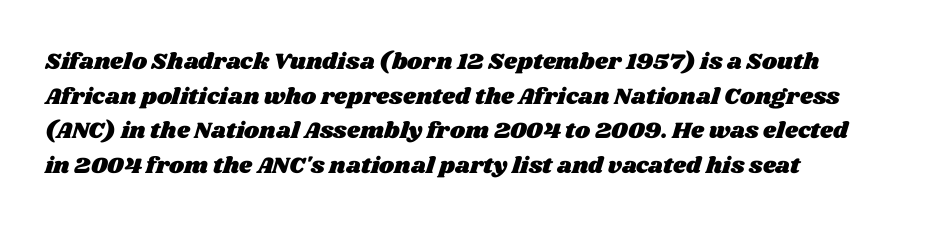
Inter-character spacing is left at the font's built-in metrics. The rendering uses a moderate line-height, typical for paragraphs. Plain, unruled lines of type. The typesetter chose a ragged-right arrangement here.
